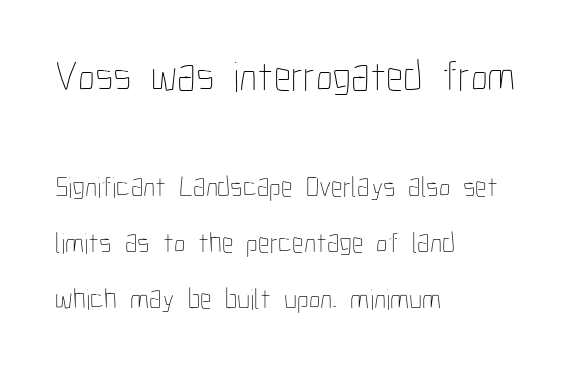
{"italic": "no", "bold": "no", "weight": "thin", "width": "condensed", "stroke_contrast": "low", "x_height": "medium", "monospaced": "no", "underline": "no", "align": "left", "line_spacing": "loose", "line_spacing_ratio": 1.93, "letter_spacing": "normal", "letter_spacing_em": 0.0, "larger_block": "first", "size_ratio": 1.48, "glyph_px": 43}
